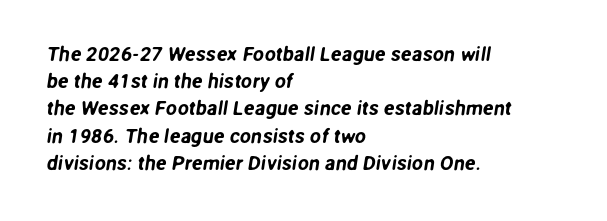
Q: Is the text underlined? A: No.
Q: How is the paragraph aligned? A: Left-aligned.
Q: Is the spacing between letters normal or unusually wide? A: Normal.
Q: Is the spacing between lines tight, normal or loose? A: Normal.
